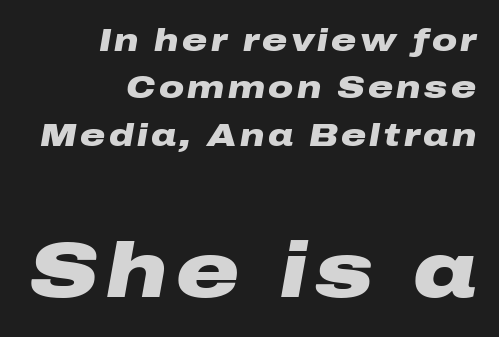
Q: Is the text bold? A: Yes.
Q: Is the text italic (slanted)? A: Yes, it leans right by about 10 degrees.
Q: Is the text underlined? A: No.
Q: How is the paragraph aligned? A: Right-aligned.
Q: Is the spacing between lines tight, normal or loose? A: Normal.
Q: Which block of text is set in a larger size, the first (top) or the second (bottom)? A: The second (bottom) one.
Q: Width (condensed, normal, or wide)? A: Wide.
Q: Stroke contrast? A: Low.
Q: x-height? A: Medium.
Q: Monospaced? A: No.
